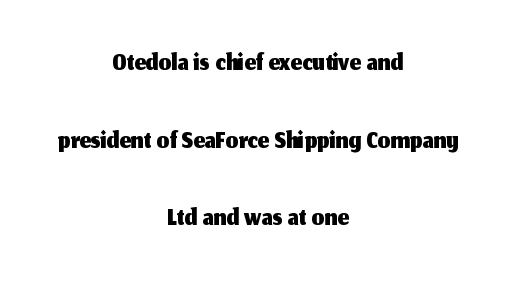
{"serif": "no", "italic": "no", "width": "normal", "stroke_contrast": "medium", "x_height": "medium", "monospaced": "no", "underline": "no", "align": "center", "line_spacing": "loose", "line_spacing_ratio": 1.94, "letter_spacing": "normal", "letter_spacing_em": 0.0, "glyph_px": 40}
